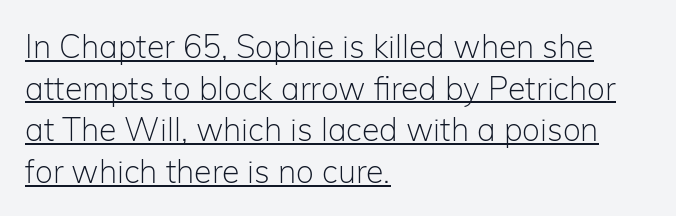
This is the regular roman posture of the typeface. No extra ink here — the face is not bold. This sample keeps an unexceptional amount of space between lines. These lines keep a tight, regular rhythm from letter to letter. Each line of the rendering has a horizontal stroke beneath the glyphs. This sample has the flowing, uneven cadence of proportional lettering.
